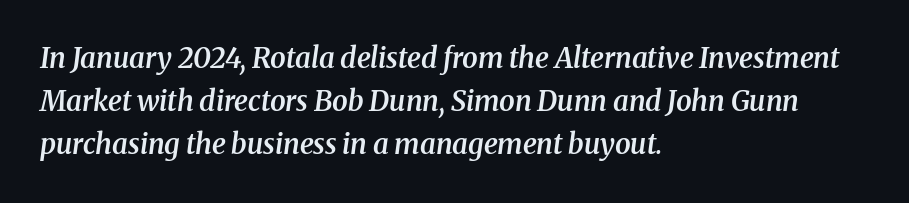
{"serif": "yes", "italic": "yes", "lean": "right", "slant_degrees": 8, "bold": "semi", "weight": "semibold", "width": "normal", "stroke_contrast": "medium", "x_height": "medium", "monospaced": "no", "underline": "no", "align": "left", "line_spacing": "normal", "line_spacing_ratio": 1.54, "letter_spacing": "normal", "letter_spacing_em": 0.0, "glyph_px": 28}
